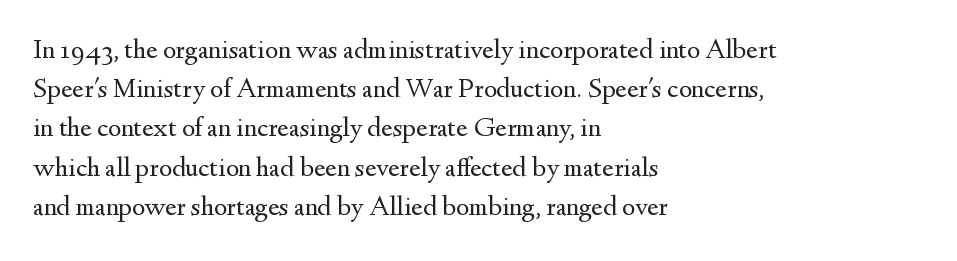
The image shows 28 px regular-weight serif type, upright; set left-aligned, normal line spacing (1.4x), normal letter spacing, not underlined; medium stroke contrast and a small x-height.
